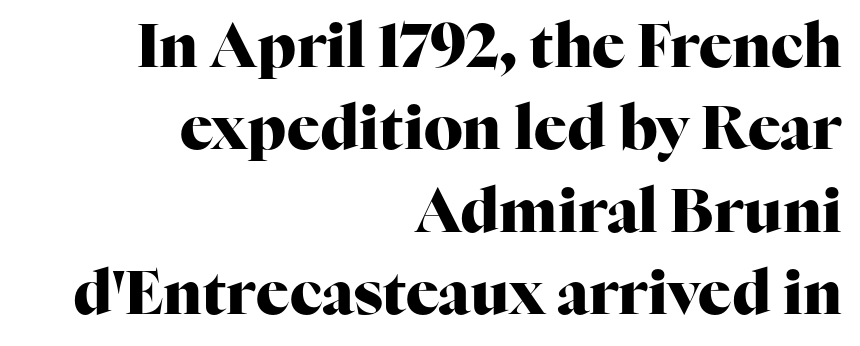
The image shows 61 px heavy serif type, upright; set right-aligned, normal line spacing (1.35x), normal letter spacing, not underlined; high stroke contrast and a medium x-height.
